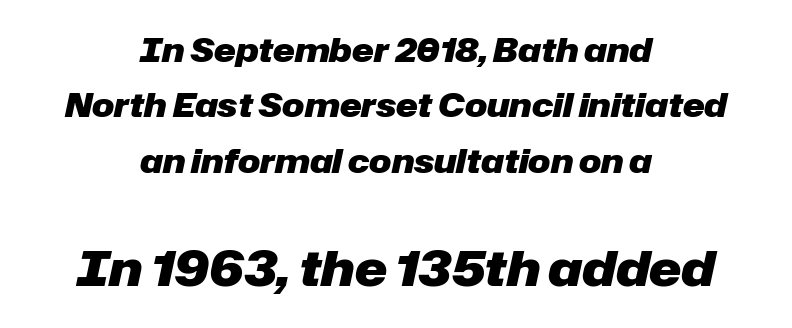
The image shows 49 px heavy type, italic (leaning right); set centered, normal line spacing (1.68x), normal letter spacing, not underlined; the second (bottom) block is 1.48x larger; low stroke contrast and a medium x-height.
